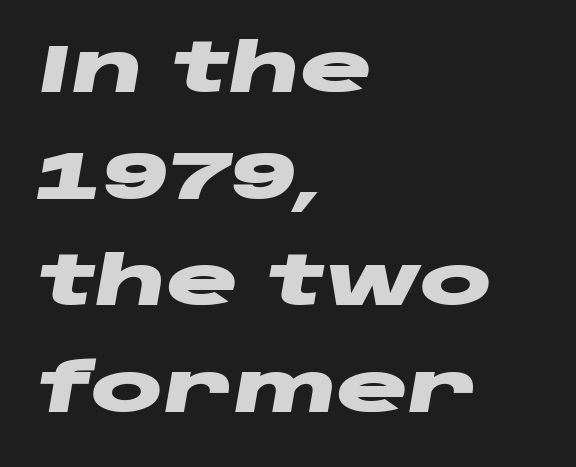
{"italic": "yes", "lean": "right", "slant_degrees": 10, "bold": "yes", "weight": "heavy", "width": "wide", "stroke_contrast": "low", "x_height": "large", "monospaced": "no", "underline": "no", "align": "left", "line_spacing": "normal", "line_spacing_ratio": 1.59, "letter_spacing": "normal", "letter_spacing_em": 0.0, "glyph_px": 67}
